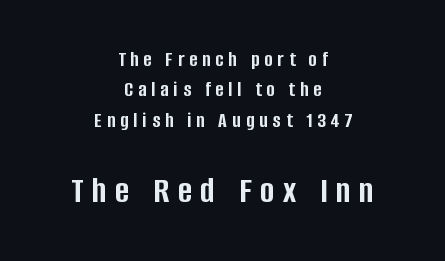
Q: Is the text bold? A: Yes.
Q: Is the text italic (slanted)? A: No, it is upright.
Q: Is the typeface a serif or a sans-serif typeface? A: Sans-serif.
Q: Is the text underlined? A: No.
Q: How is the paragraph aligned? A: Centered.
Q: Is the spacing between letters normal or unusually wide? A: Unusually wide.
Q: Is the spacing between lines tight, normal or loose? A: Normal.
Q: Which block of text is set in a larger size, the first (top) or the second (bottom)? A: The second (bottom) one.
Q: Width (condensed, normal, or wide)? A: Condensed.
Q: Stroke contrast? A: Low.
Q: x-height? A: Large.
Q: Monospaced? A: No.
